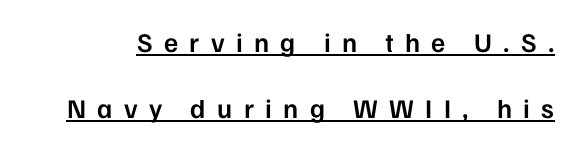
{"italic": "no", "bold": "semi", "underline": "yes", "line_spacing": "loose", "line_spacing_ratio": 2.45, "letter_spacing": "wide", "letter_spacing_em": 0.42, "glyph_px": 27}
